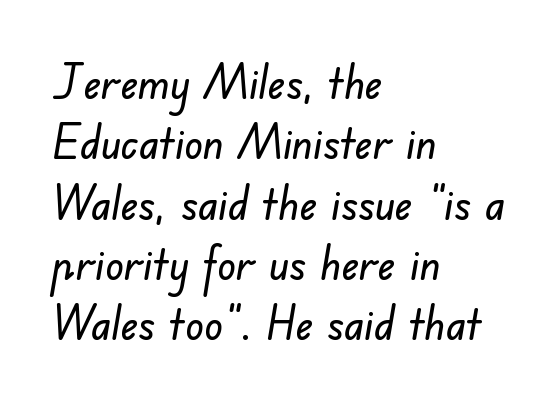
Q: Is the typeface a serif or a sans-serif typeface? A: Sans-serif.
Q: Is the text underlined? A: No.
Q: How is the paragraph aligned? A: Left-aligned.
Q: Is the spacing between letters normal or unusually wide? A: Normal.
Q: Is the spacing between lines tight, normal or loose? A: Normal.
Q: Width (condensed, normal, or wide)? A: Normal.
Q: Stroke contrast? A: Low.
Q: x-height? A: Small.
Q: Monospaced? A: No.
